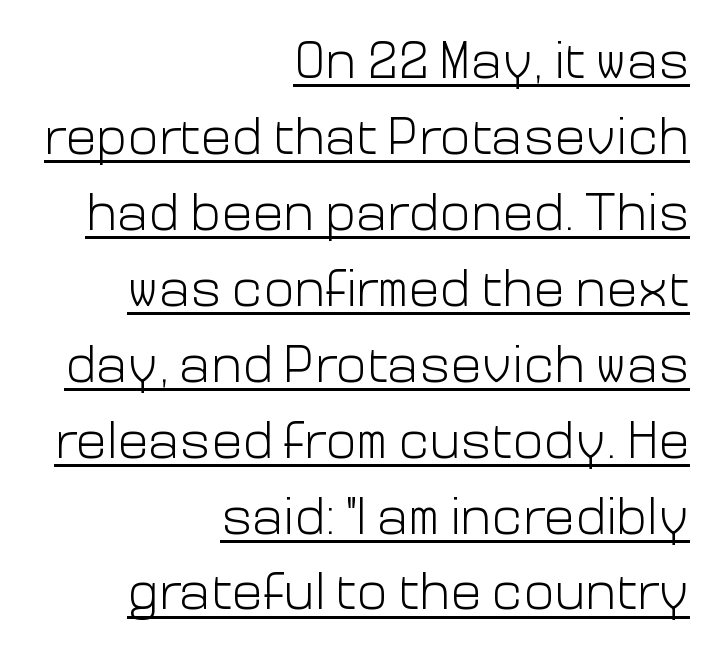
Character widths vary here, with narrow letters taking less room than wide ones. The text block is weighted toward the right margin, trailing off unevenly leftward. Unbolded letterforms with no extra heft. Letter spacing: default. In terms of letterform style, serifs are entirely absent.
